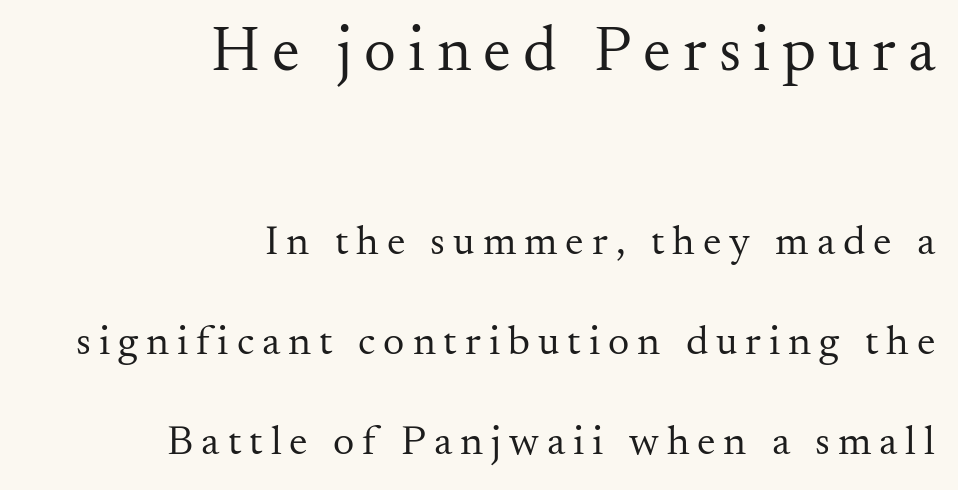
The image shows 63 px regular-weight serif type, upright; set right-aligned, loose line spacing (2.38x), not underlined; the first (top) block is 1.5x larger; medium stroke contrast and a small x-height.
